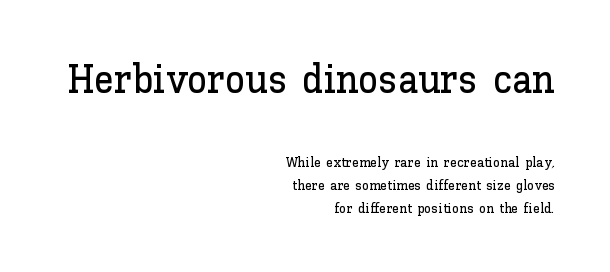
The image shows 40 px text type, upright; set right-aligned, normal line spacing (1.64x), normal letter spacing, not underlined; the first (top) block is 2.86x larger; low stroke contrast and a medium x-height.
